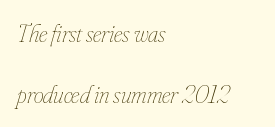
Leading: increased. Compared with ordinary roman type, these characters are visibly tilted. Plain, unruled lines of type. The weight would be labelled regular, book, light, or lighter still. Here the glyphs are tracked normally, forming tight word shapes. Short and long lines alike share a common starting point at left.
